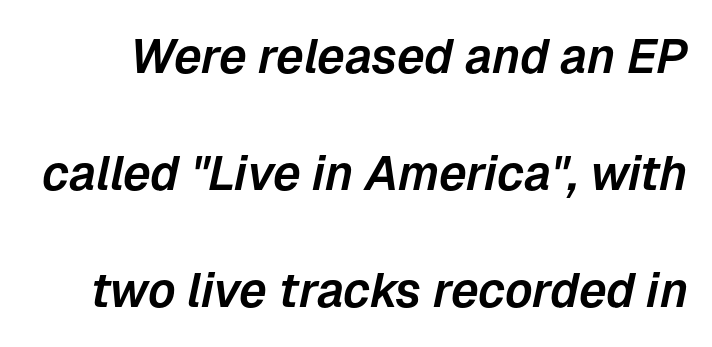
Does the lettering tilt? It does — this is italic. Clear beneath every line of the passage. Think of a printed novel: that variable character pitch is what you see here. Honestly, the letter spacing is just normal — you wouldn't notice it. This sample trades compactness for vertical openness between lines.
